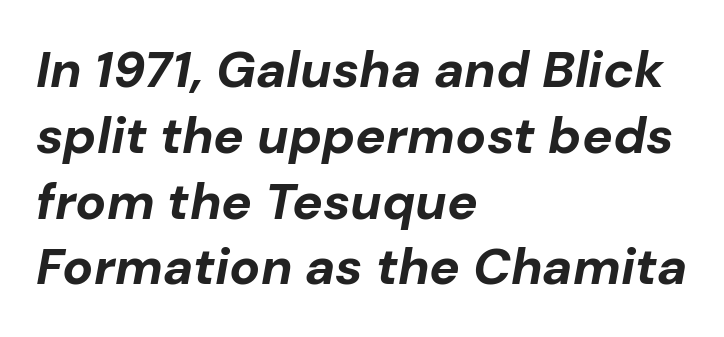
The image shows 51 px bold type, italic (leaning right); set left-aligned, normal line spacing (1.29x), normal letter spacing, not underlined; low stroke contrast and a medium x-height.
